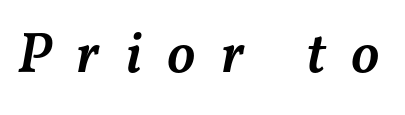
{"italic": "yes", "lean": "right", "slant_degrees": 11, "bold": "semi", "weight": "semibold", "width": "normal", "stroke_contrast": "medium", "x_height": "medium", "monospaced": "no", "underline": "no", "letter_spacing": "wide", "letter_spacing_em": 0.45, "glyph_px": 57}
